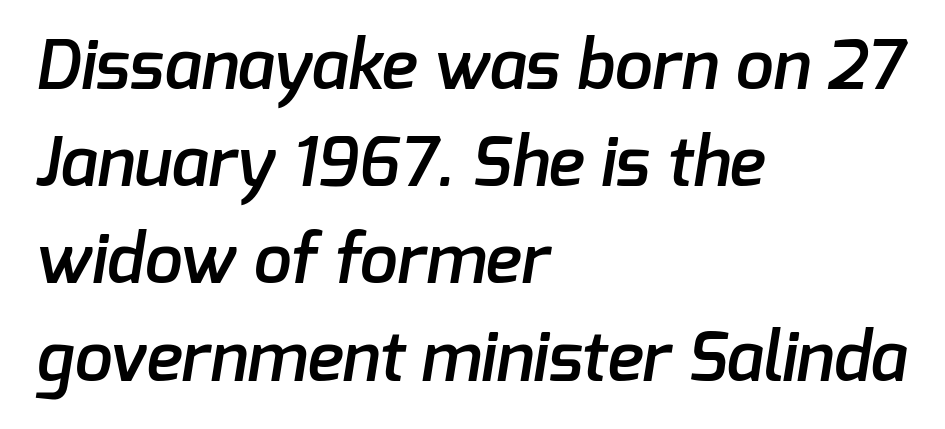
The image shows 68 px semibold sans-serif type; set left-aligned, normal line spacing (1.43x), normal letter spacing, not underlined; low stroke contrast and a medium x-height.
